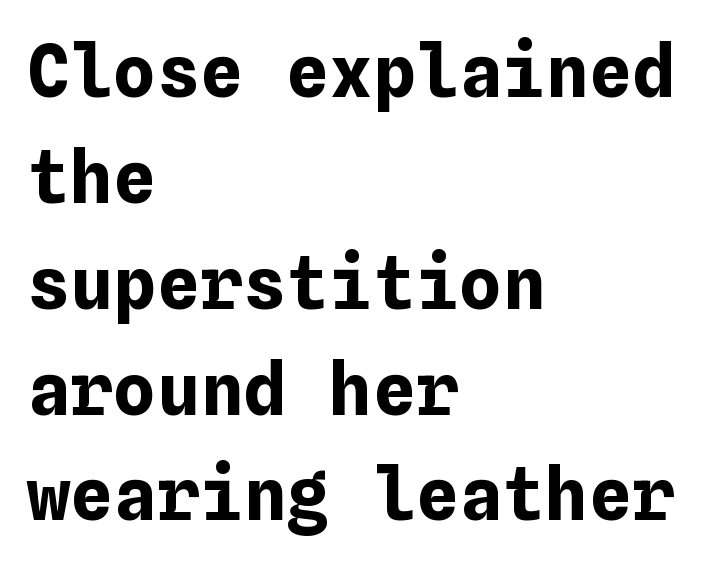
Q: Is the text bold? A: Yes.
Q: Is the text italic (slanted)? A: No, it is upright.
Q: Is the text underlined? A: No.
Q: How is the paragraph aligned? A: Left-aligned.
Q: Is the spacing between letters normal or unusually wide? A: Normal.
Q: Is the spacing between lines tight, normal or loose? A: Normal.
Q: Width (condensed, normal, or wide)? A: Normal.
Q: Stroke contrast? A: Low.
Q: x-height? A: Medium.
